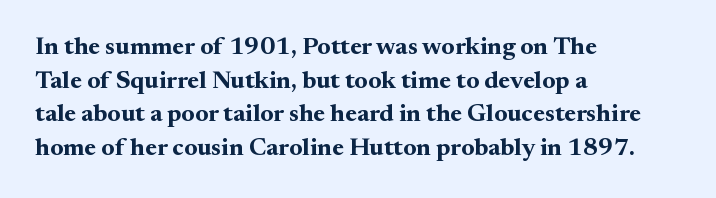
Q: Is the text bold? A: Yes.
Q: Is the text italic (slanted)? A: No, it is upright.
Q: Is the text underlined? A: No.
Q: How is the paragraph aligned? A: Left-aligned.
Q: Is the spacing between letters normal or unusually wide? A: Normal.
Q: Is the spacing between lines tight, normal or loose? A: Normal.
